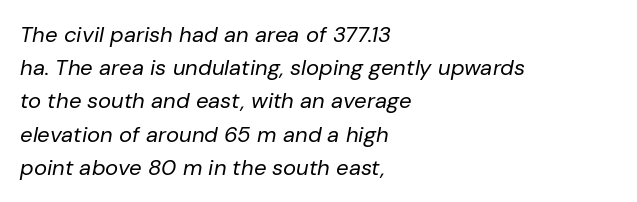
{"italic": "yes", "lean": "right", "slant_degrees": 10, "bold": "no", "underline": "no", "align": "left", "line_spacing": "normal", "line_spacing_ratio": 1.51, "letter_spacing": "normal", "letter_spacing_em": 0.0, "glyph_px": 22}
